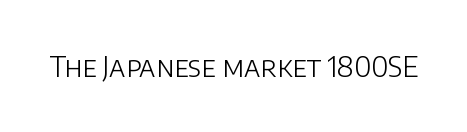
{"serif": "no", "italic": "no", "bold": "no", "weight": "light", "width": "normal", "stroke_contrast": "low", "x_height": "large", "monospaced": "no", "underline": "no", "letter_spacing": "normal", "letter_spacing_em": 0.0, "glyph_px": 28}
